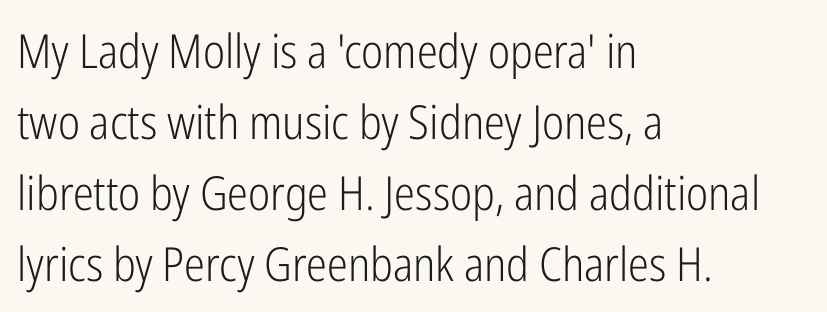
Honestly, the letter spacing is just normal — you wouldn't notice it. Does the lettering tilt? It doesn't — this is upright. Stems here are at most as thick as an everyday book face. Nope, no serifs anywhere on these letters. Normally led — the rows are evenly, conventionally spaced.
